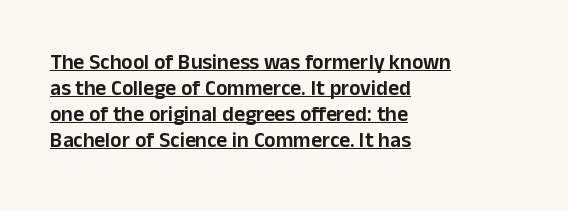
The image shows 21 px text type, upright; set left-aligned, line spacing 1.24x, normal letter spacing, underlined.
